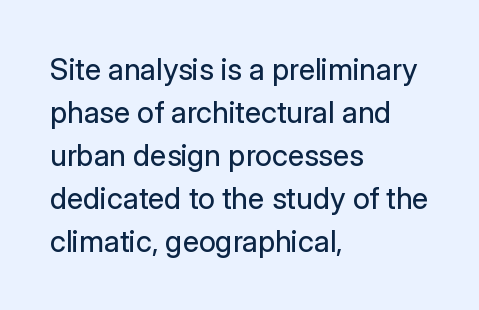
{"serif": "no", "italic": "no", "bold": "no", "weight": "regular", "width": "normal", "stroke_contrast": "low", "x_height": "medium", "monospaced": "no", "underline": "no", "align": "left", "line_spacing": "normal", "line_spacing_ratio": 1.43, "letter_spacing": "normal", "letter_spacing_em": 0.0, "glyph_px": 30}
